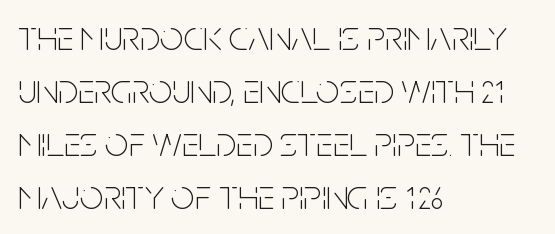
The image shows 42 px thin, condensed sans-serif type, upright; set left-aligned, normal line spacing (1.26x), normal letter spacing, not underlined; low stroke contrast and a large x-height.
